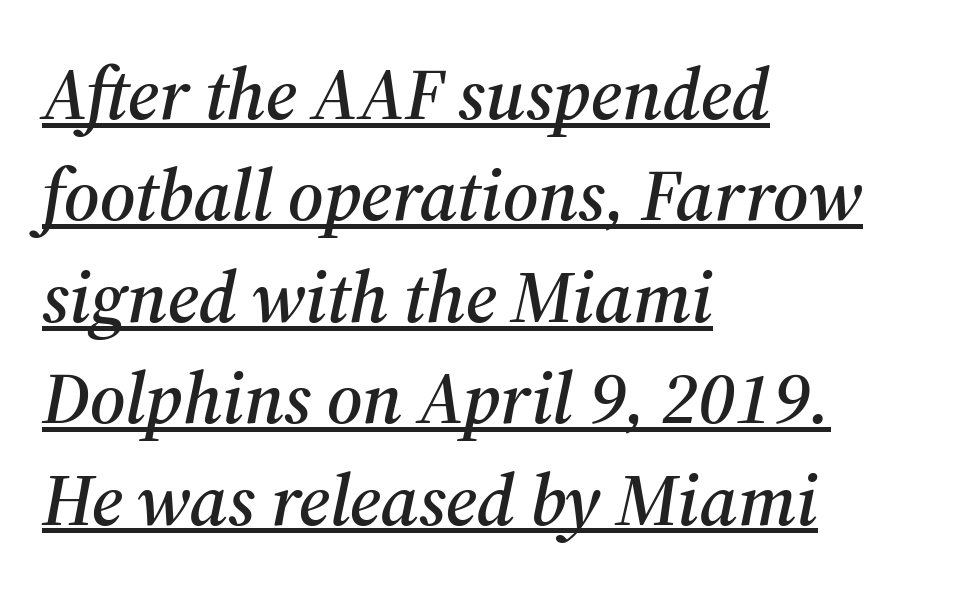
{"serif": "yes", "italic": "yes", "lean": "right", "slant_degrees": 12, "width": "normal", "stroke_contrast": "medium", "x_height": "medium", "monospaced": "no", "underline": "yes", "align": "left", "line_spacing": "normal", "line_spacing_ratio": 1.37, "letter_spacing": "normal", "letter_spacing_em": 0.0, "glyph_px": 74}
